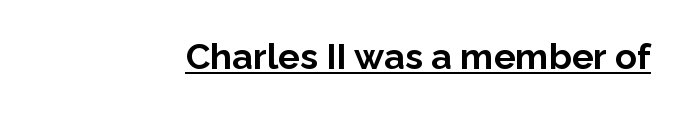
The sample's only ornament is a line tracing under the words. Regarding serifs, this sample does without them. Is the type bold? Yes — the strokes are clearly thick and heavy. The letterforms sit shoulder to shoulder at normal distance. Every character sits straight up, as roman type does.
